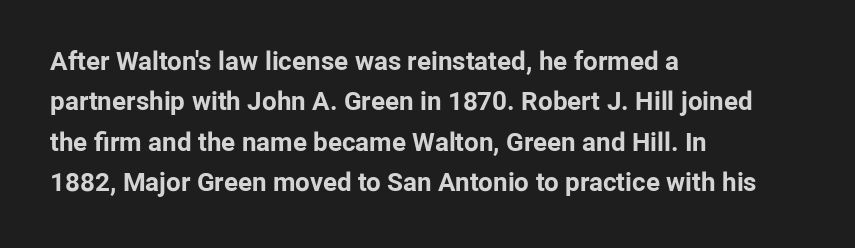
Q: Is the text bold? A: Yes.
Q: Is the text italic (slanted)? A: No, it is upright.
Q: Is the text underlined? A: No.
Q: How is the paragraph aligned? A: Left-aligned.
Q: Is the spacing between letters normal or unusually wide? A: Normal.
Q: Is the spacing between lines tight, normal or loose? A: Normal.
